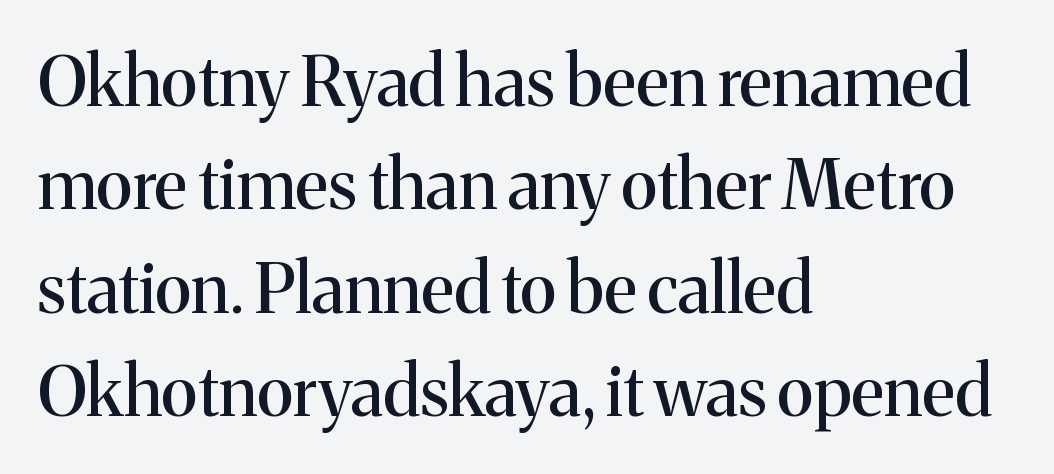
Q: Is the text italic (slanted)? A: No, it is upright.
Q: Is the typeface a serif or a sans-serif typeface? A: Serif.
Q: Is the text underlined? A: No.
Q: How is the paragraph aligned? A: Left-aligned.
Q: Is the spacing between letters normal or unusually wide? A: Normal.
Q: Is the spacing between lines tight, normal or loose? A: Normal.
Q: Width (condensed, normal, or wide)? A: Normal.
Q: Stroke contrast? A: Medium.
Q: x-height? A: Medium.
Q: Monospaced? A: No.
